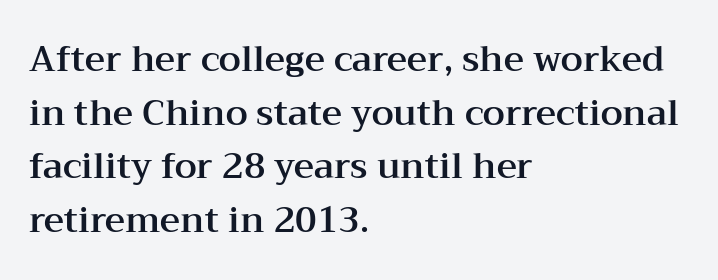
The image shows 35 px wide serif type, upright; set left-aligned, normal line spacing (1.53x), normal letter spacing, not underlined; medium stroke contrast and a medium x-height.
